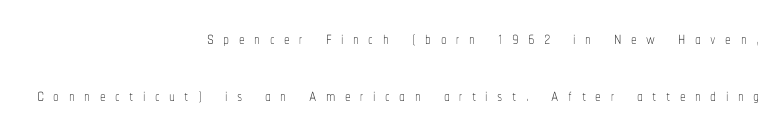
Q: Is the text bold? A: No.
Q: Is the text italic (slanted)? A: No, it is upright.
Q: Is the text underlined? A: No.
Q: How is the paragraph aligned? A: Right-aligned.
Q: Is the spacing between letters normal or unusually wide? A: Unusually wide.
Q: Is the spacing between lines tight, normal or loose? A: Loose.
